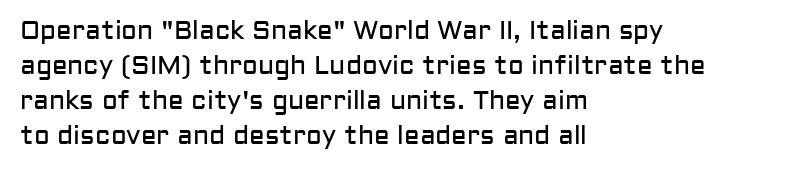
The image shows 26 px text type, upright; set left-aligned, normal line spacing (1.35x), normal letter spacing, not underlined.
